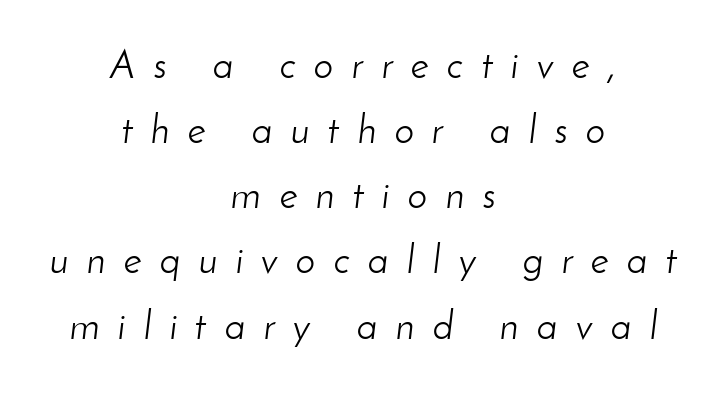
This reads as an unemphasized weight, regular at the heaviest. The passage shown is typed in a proportional face where columns would drift. Notice how descenders clear the ascenders below comfortably — that's standard leading. Words appear elongated and porous because spacing is wide. Lines of text with bare space underneath. The setting favours the middle, as headings and verse often do.
